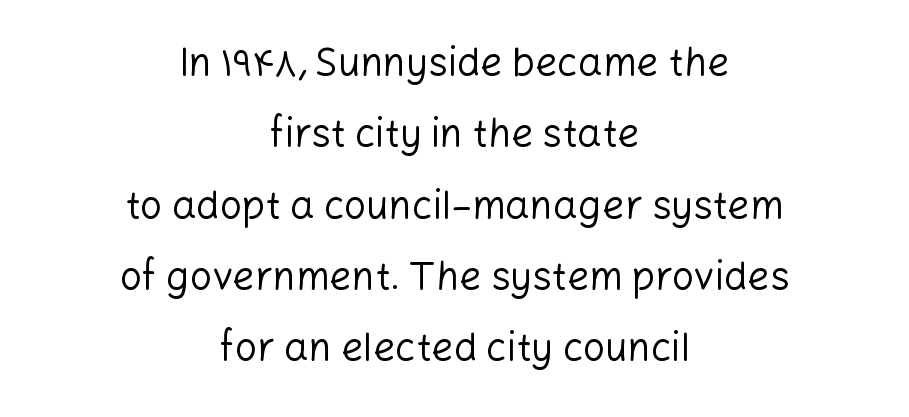
Do the characters align in a grid? No, the font is proportional. Letter spacing: default. Notice how the stems are strictly vertical — no italics here. Font category for this specimen: sans-serif. The lines in this sample share a center point and differ in where they start and stop. Descender tails drop into unmarked territory.
